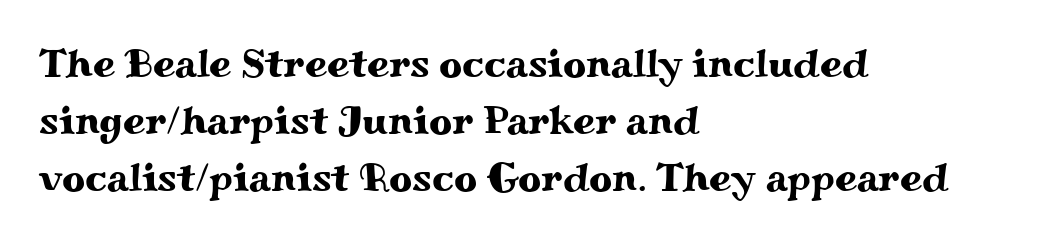
The image shows 40 px wide serif type, upright; set left-aligned, normal line spacing (1.42x), normal letter spacing, not underlined; medium stroke contrast and a small x-height.
